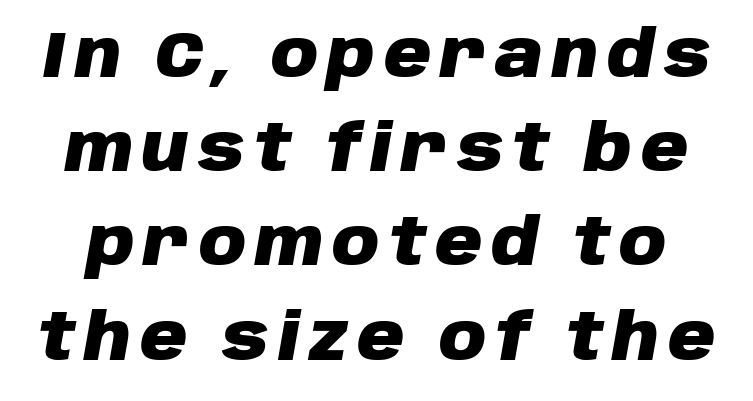
The typography opts for an oblique posture over an upright one. The letters are bold, with thick, heavy strokes. Compared with typical paragraphs, the rows here are spaced about the same. The glyphs are unaccompanied by any horizontal stroke below them. This sample has the flowing, uneven cadence of proportional lettering.
